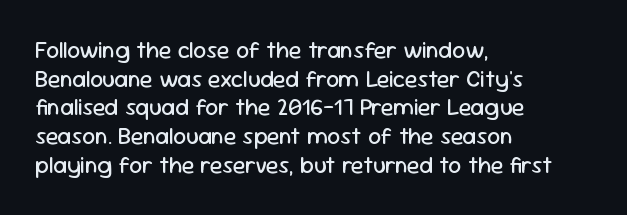
The lines sit at an ordinary, default distance from one another. The text block is weighted toward the left margin, trailing off unevenly rightward. Tracking value appears to be zero — textbook default spacing. Has an underline been added? It has not. Stroke mass is kept to a normal reading level or below.
